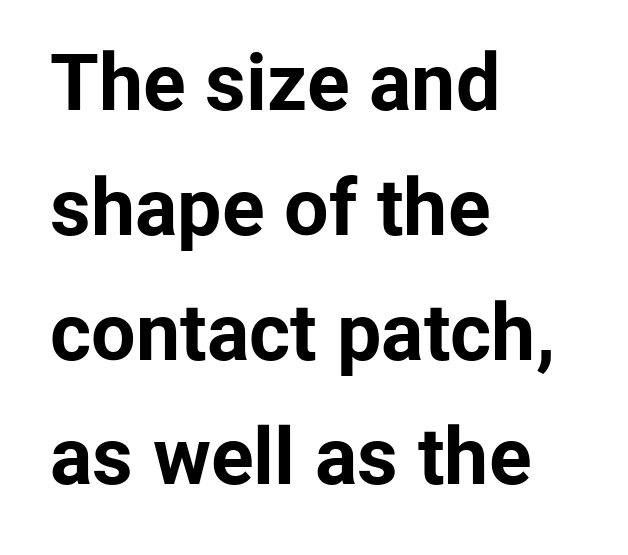
The image shows 79 px bold sans-serif type, upright; set left-aligned, normal line spacing (1.58x), normal letter spacing, not underlined; low stroke contrast and a medium x-height.
